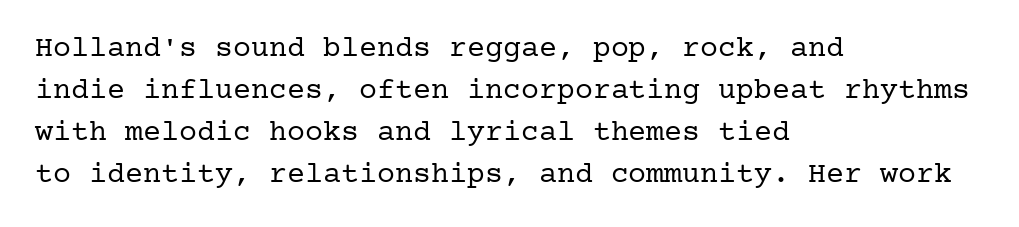
{"serif": "yes", "italic": "no", "bold": "no", "weight": "regular", "width": "normal", "stroke_contrast": "low", "x_height": "medium", "underline": "no", "align": "left", "line_spacing": "normal", "line_spacing_ratio": 1.4, "letter_spacing": "normal", "letter_spacing_em": 0.0, "glyph_px": 30}
